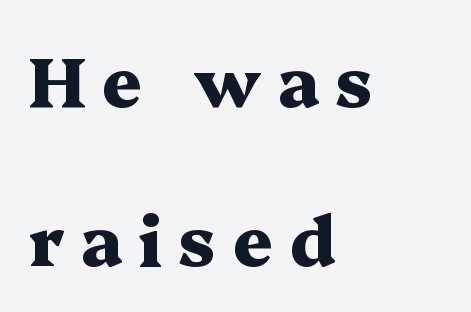
Q: Is the text bold? A: Yes.
Q: Is the text italic (slanted)? A: No, it is upright.
Q: Is the typeface a serif or a sans-serif typeface? A: Serif.
Q: Is the text underlined? A: No.
Q: How is the paragraph aligned? A: Left-aligned.
Q: Is the spacing between letters normal or unusually wide? A: Unusually wide.
Q: Is the spacing between lines tight, normal or loose? A: Loose.
Q: Width (condensed, normal, or wide)? A: Wide.
Q: Stroke contrast? A: Medium.
Q: x-height? A: Medium.
Q: Monospaced? A: No.
